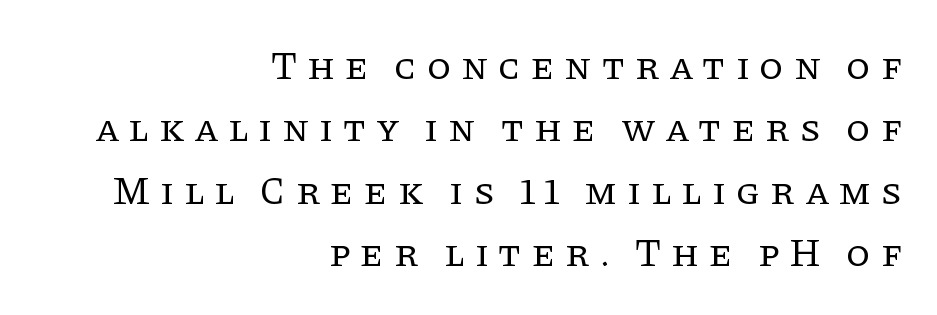
On a weight scale, this lands at 450 or below. The passage shown is typeset with a serif family. Looks like regular typesetting: each glyph gets only the width it needs. A typesetter would mark this as roman, not italic.
